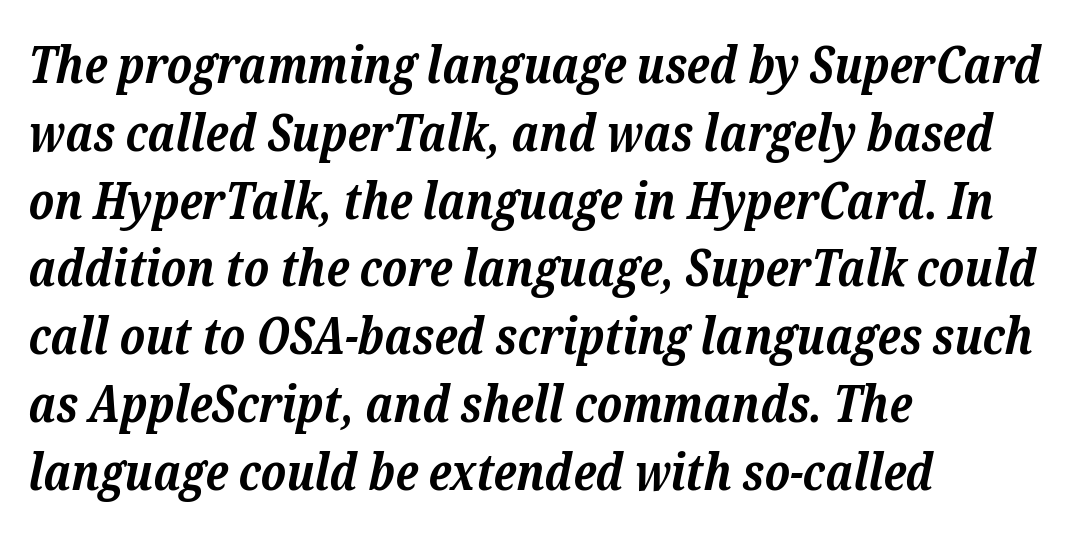
The image shows 51 px bold serif type, italic (leaning right); set left-aligned, normal line spacing (1.33x), normal letter spacing, not underlined; low stroke contrast and a medium x-height.
